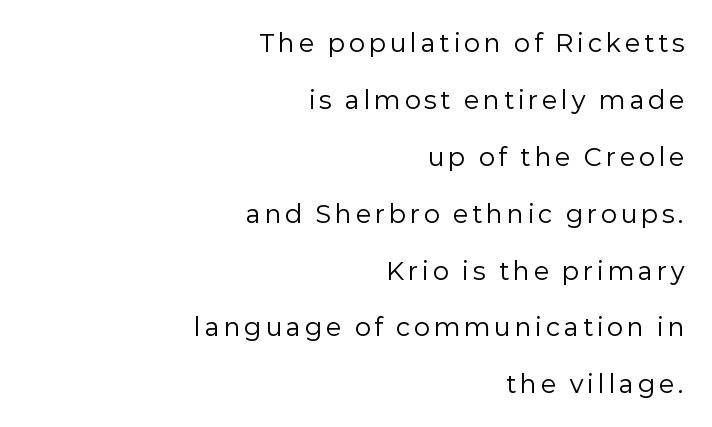
The image shows 24 px text type, upright; set right-aligned, loose line spacing (2.37x), not underlined.
